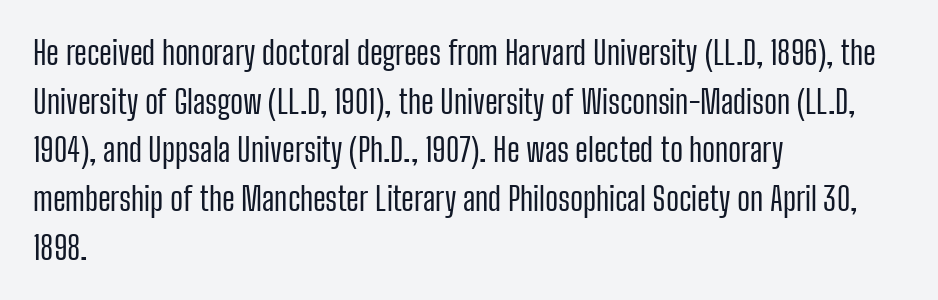
The image shows 32 px regular-weight, condensed sans-serif type, upright; set left-aligned, normal line spacing (1.52x), normal letter spacing, not underlined; low stroke contrast and a medium x-height.
